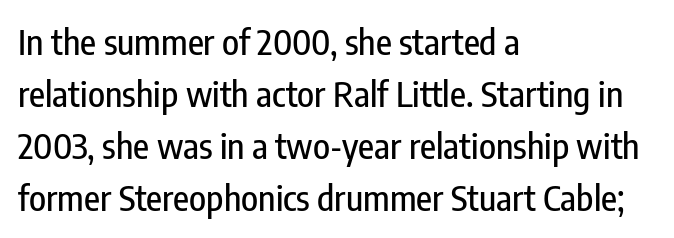
Q: Is the text italic (slanted)? A: No, it is upright.
Q: Is the typeface a serif or a sans-serif typeface? A: Sans-serif.
Q: Is the text underlined? A: No.
Q: How is the paragraph aligned? A: Left-aligned.
Q: Is the spacing between letters normal or unusually wide? A: Normal.
Q: Is the spacing between lines tight, normal or loose? A: Normal.
Q: Width (condensed, normal, or wide)? A: Condensed.
Q: Stroke contrast? A: Low.
Q: x-height? A: Medium.
Q: Monospaced? A: No.
